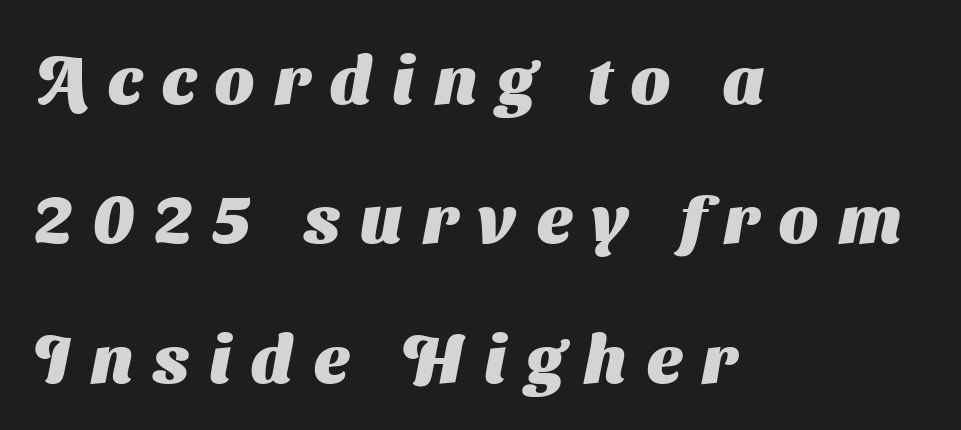
Loosely led — the rows are spread out. The specimen omits any rule beneath the text block's lines. This sample is left-justified, so line endings fall wherever the words run out. Looks like regular typesetting: each glyph gets only the width it needs. Words appear elongated and porous because spacing is wide.
